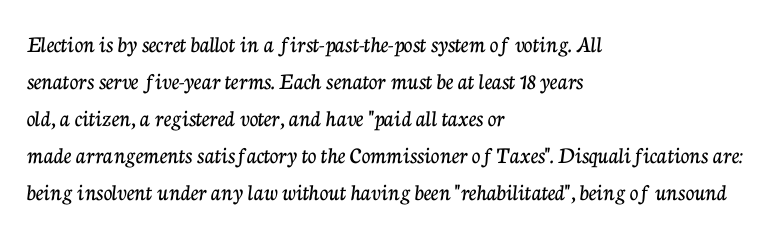
Q: Is the text italic (slanted)? A: Yes.
Q: Is the text underlined? A: No.
Q: How is the paragraph aligned? A: Left-aligned.
Q: Is the spacing between letters normal or unusually wide? A: Normal.
Q: Is the spacing between lines tight, normal or loose? A: Normal.
